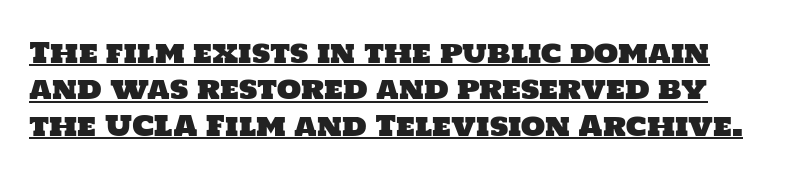
Q: Is the typeface a serif or a sans-serif typeface? A: Sans-serif.
Q: Is the text underlined? A: Yes.
Q: Is the spacing between letters normal or unusually wide? A: Normal.
Q: Is the spacing between lines tight, normal or loose? A: Normal.
Q: Width (condensed, normal, or wide)? A: Normal.
Q: Stroke contrast? A: Low.
Q: x-height? A: Large.
Q: Monospaced? A: No.
